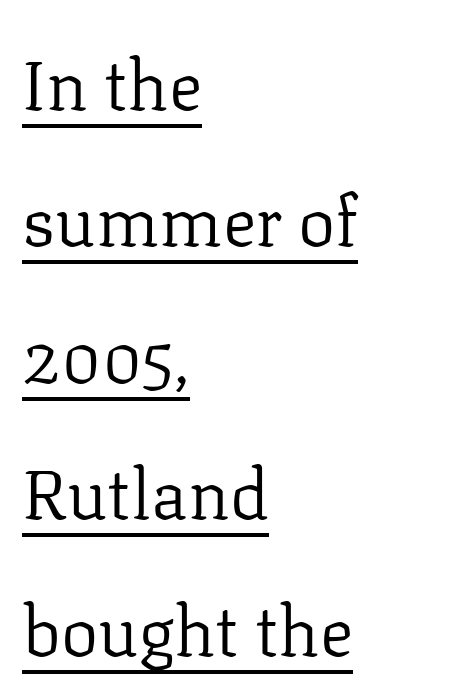
Q: Is the text bold? A: No.
Q: Is the text italic (slanted)? A: No, it is upright.
Q: Is the typeface a serif or a sans-serif typeface? A: Serif.
Q: Is the text underlined? A: Yes.
Q: How is the paragraph aligned? A: Left-aligned.
Q: Is the spacing between letters normal or unusually wide? A: Normal.
Q: Is the spacing between lines tight, normal or loose? A: Loose.
Q: Width (condensed, normal, or wide)? A: Normal.
Q: Stroke contrast? A: Low.
Q: x-height? A: Medium.
Q: Monospaced? A: No.
